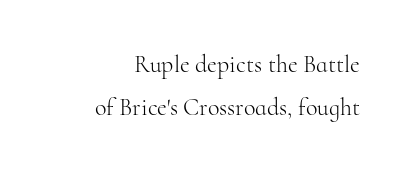
{"italic": "no", "bold": "no", "underline": "no", "line_spacing_ratio": 1.78, "letter_spacing": "normal", "letter_spacing_em": 0.0, "glyph_px": 24}
